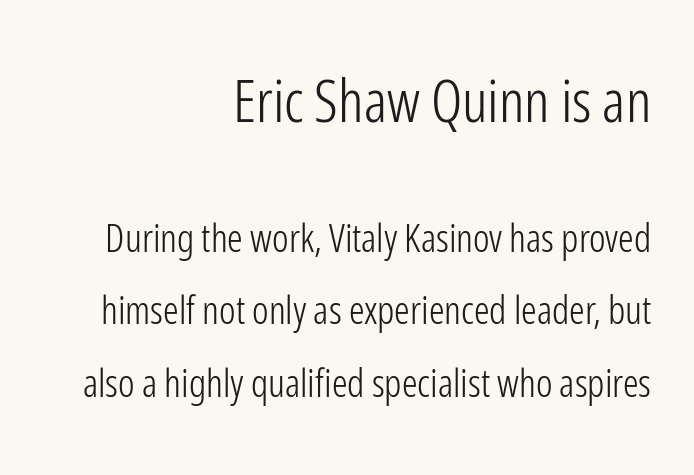
Q: Is the text bold? A: No.
Q: Is the text italic (slanted)? A: No, it is upright.
Q: Is the typeface a serif or a sans-serif typeface? A: Sans-serif.
Q: Is the text underlined? A: No.
Q: How is the paragraph aligned? A: Right-aligned.
Q: Is the spacing between letters normal or unusually wide? A: Normal.
Q: Which block of text is set in a larger size, the first (top) or the second (bottom)? A: The first (top) one.
Q: Width (condensed, normal, or wide)? A: Condensed.
Q: Stroke contrast? A: Low.
Q: x-height? A: Medium.
Q: Monospaced? A: No.
